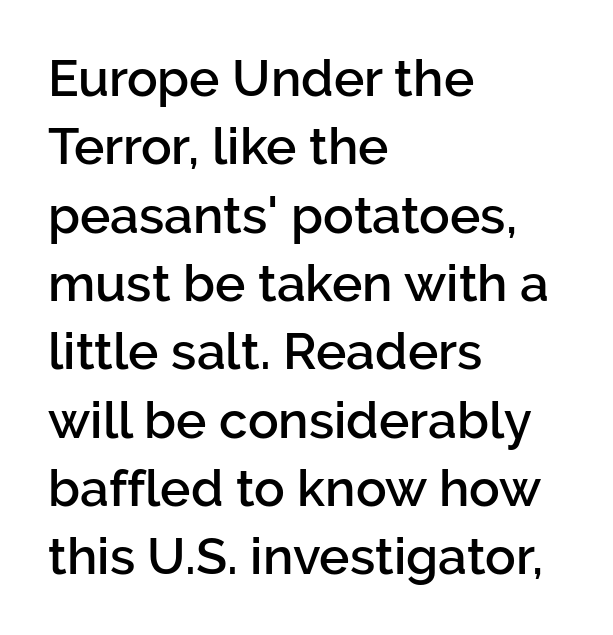
{"serif": "no", "italic": "no", "bold": "semi", "weight": "semibold", "width": "normal", "stroke_contrast": "low", "x_height": "medium", "monospaced": "no", "underline": "no", "align": "left", "line_spacing": "normal", "line_spacing_ratio": 1.34, "letter_spacing": "normal", "letter_spacing_em": 0.0, "glyph_px": 51}
